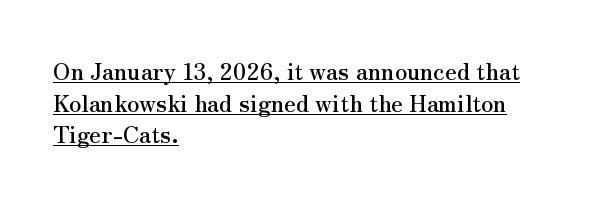
Q: Is the text italic (slanted)? A: No, it is upright.
Q: Is the text underlined? A: Yes.
Q: How is the paragraph aligned? A: Left-aligned.
Q: Is the spacing between letters normal or unusually wide? A: Normal.
Q: Is the spacing between lines tight, normal or loose? A: Normal.
